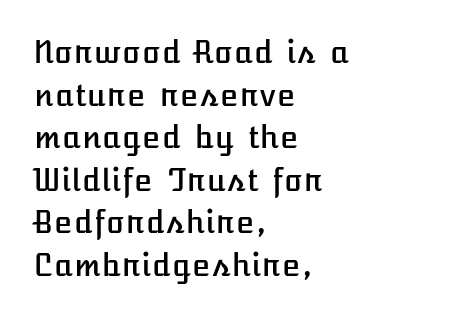
It's the straight-up-and-down kind of type. Clear beneath every line of the passage. Caption: standard tracking, unaltered. Visually the block forms a straight wall on the left and a jagged coastline on the right. These lines sit exactly where default settings would place them.
